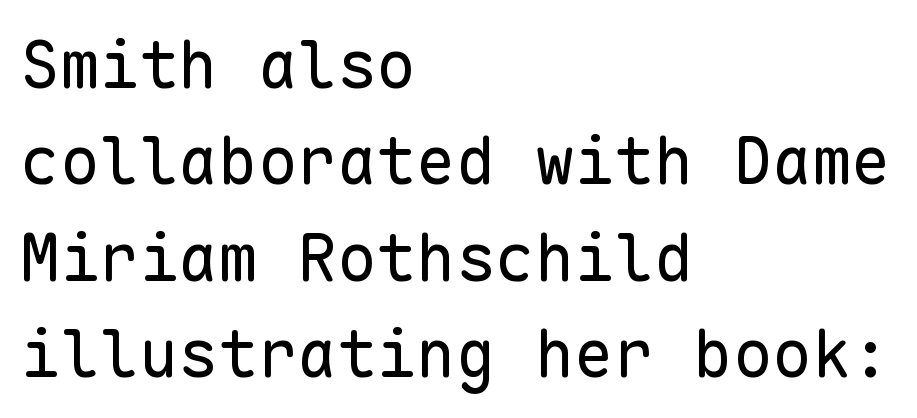
The image shows 66 px regular-weight sans-serif type, upright, monospaced; set left-aligned, normal line spacing (1.46x), normal letter spacing, not underlined; low stroke contrast and a medium x-height.
